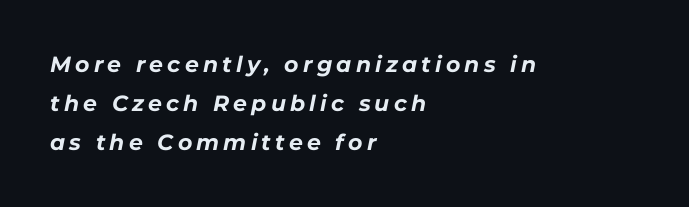
The image shows 22 px bold type, italic (leaning right); set left-aligned, line spacing 1.78x, not underlined.
